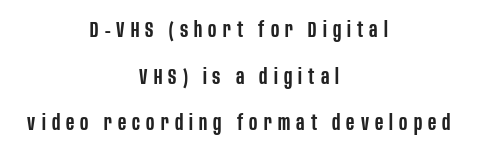
Q: Is the text bold? A: Semi-bold.
Q: Is the text italic (slanted)? A: No, it is upright.
Q: Is the text underlined? A: No.
Q: How is the paragraph aligned? A: Centered.
Q: Is the spacing between letters normal or unusually wide? A: Unusually wide.
Q: Is the spacing between lines tight, normal or loose? A: Loose.
